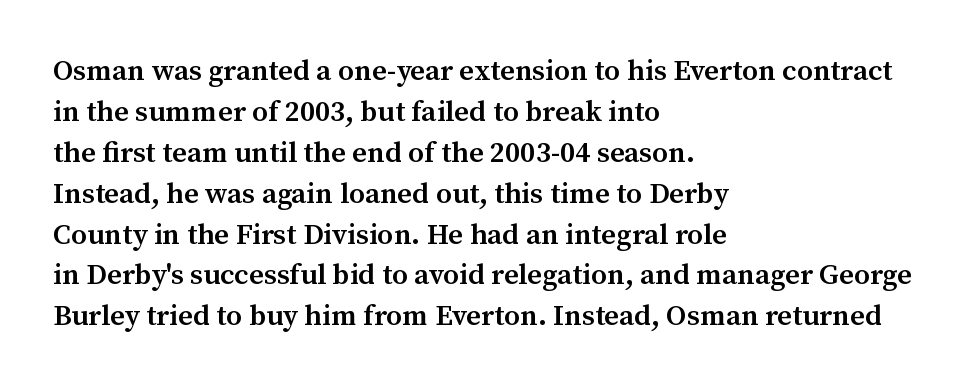
The image shows 29 px semibold serif type, upright; set left-aligned, normal line spacing (1.41x), normal letter spacing, not underlined; medium stroke contrast and a medium x-height.
